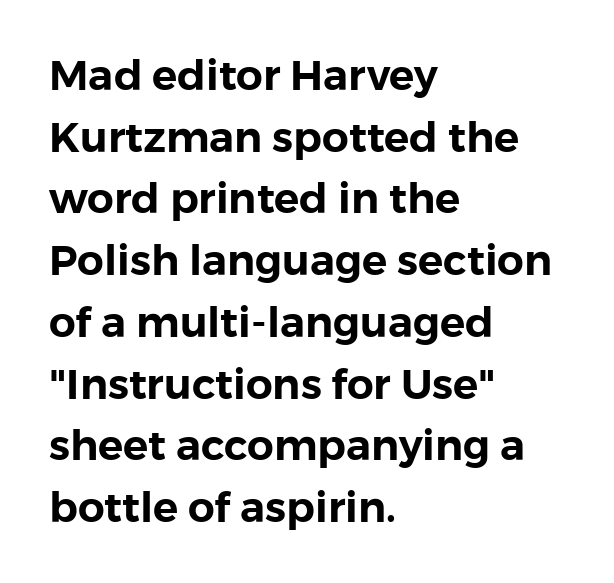
The image shows 42 px sans-serif type, upright; set left-aligned, normal line spacing (1.47x), normal letter spacing, not underlined; a medium x-height.
